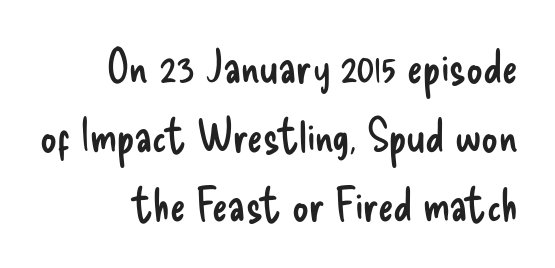
{"serif": "no", "italic": "no", "bold": "no", "weight": "regular", "width": "condensed", "stroke_contrast": "low", "x_height": "small", "monospaced": "no", "underline": "no", "align": "right", "line_spacing": "normal", "line_spacing_ratio": 1.5, "letter_spacing": "normal", "letter_spacing_em": 0.0, "glyph_px": 46}
